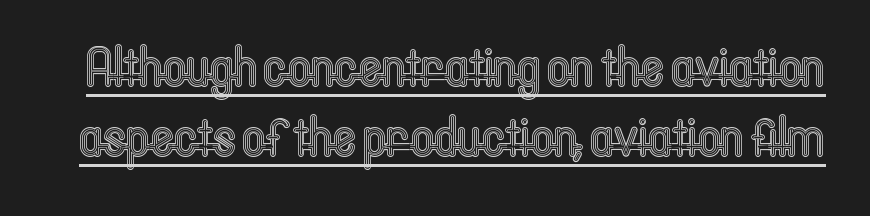
Q: Is the text italic (slanted)? A: No, it is upright.
Q: Is the text underlined? A: Yes.
Q: Is the spacing between letters normal or unusually wide? A: Normal.
Q: Is the spacing between lines tight, normal or loose? A: Normal.
Q: Width (condensed, normal, or wide)? A: Condensed.
Q: x-height? A: Medium.
Q: Monospaced? A: No.
